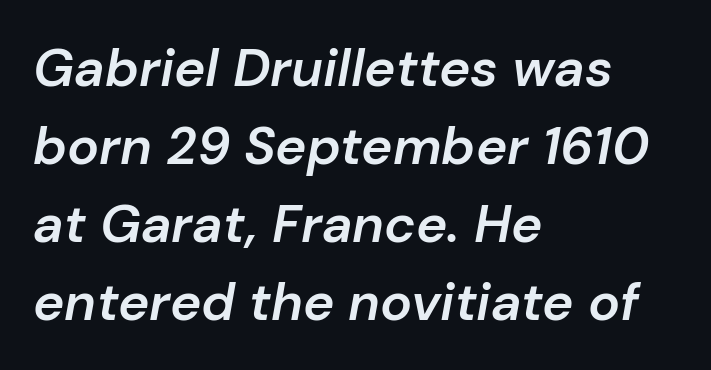
Q: Is the text bold? A: Semi-bold.
Q: Is the text italic (slanted)? A: Yes, it leans right by about 10 degrees.
Q: Is the text underlined? A: No.
Q: How is the paragraph aligned? A: Left-aligned.
Q: Is the spacing between letters normal or unusually wide? A: Normal.
Q: Is the spacing between lines tight, normal or loose? A: Normal.
Q: Width (condensed, normal, or wide)? A: Normal.
Q: Stroke contrast? A: Low.
Q: x-height? A: Medium.
Q: Monospaced? A: No.
